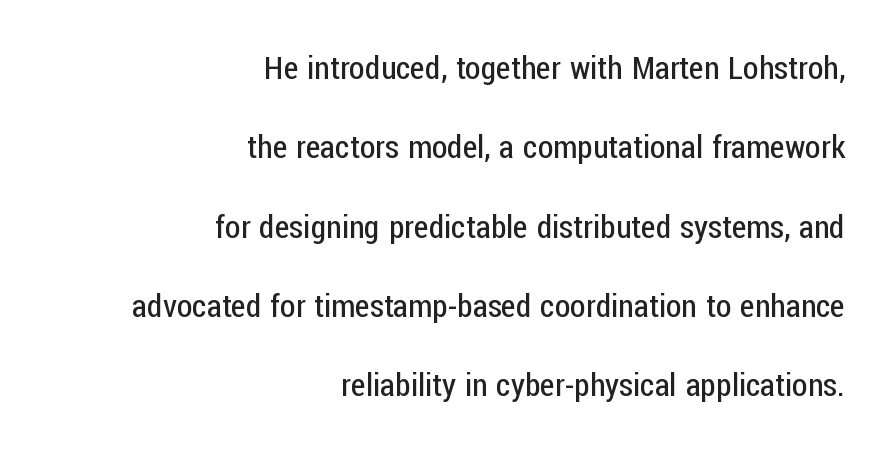
The image shows 32 px regular-weight, condensed sans-serif type, upright; set right-aligned, loose line spacing (2.48x), normal letter spacing, not underlined; low stroke contrast and a medium x-height.
